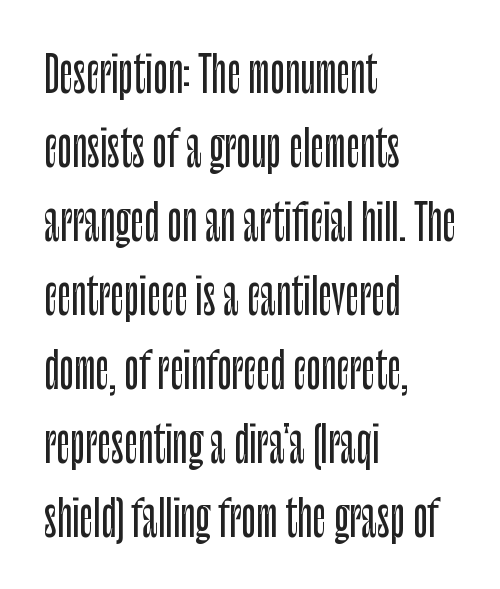
Short note: letters normally spaced. Evenly set lines give the paragraph a standard silhouette. A typesetter would call this proportional, since set widths differ per character. Quick note: underline off. Unlike italic type, these characters show no tilt at all.
